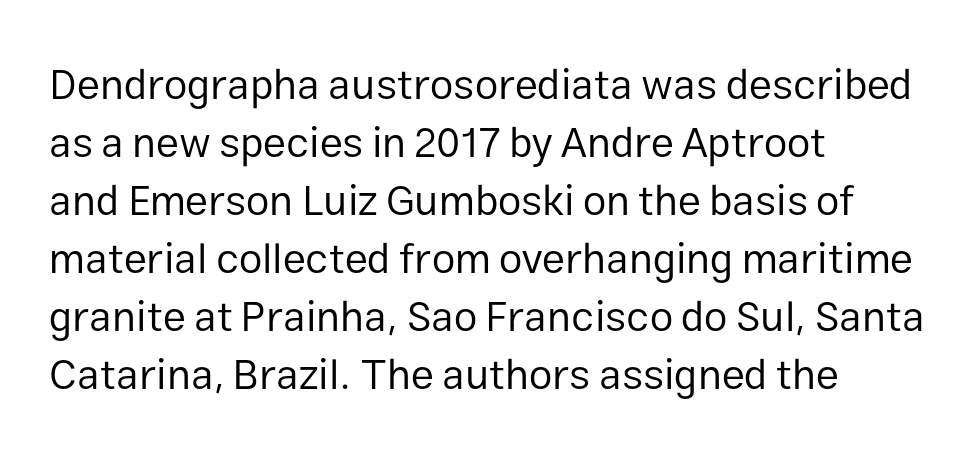
{"serif": "no", "italic": "no", "bold": "no", "weight": "regular", "width": "normal", "stroke_contrast": "low", "x_height": "medium", "monospaced": "no", "underline": "no", "align": "left", "line_spacing": "normal", "line_spacing_ratio": 1.38, "letter_spacing": "normal", "letter_spacing_em": 0.0, "glyph_px": 42}
